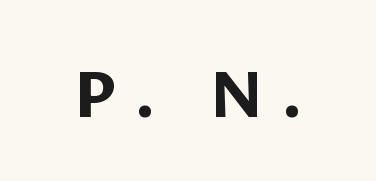
The image shows 69 px bold sans-serif type; set unusually wide letter spacing (+0.28 em), not underlined; low stroke contrast and a medium x-height.
